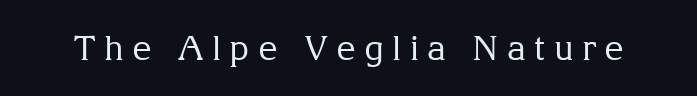
The image shows 34 px regular-weight serif type, upright; set unusually wide letter spacing (+0.24 em), not underlined; medium stroke contrast and a medium x-height.
